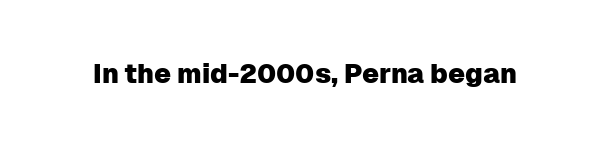
This rendering leaves character spacing at its baseline value. Has an underline been added? It has not. No italicization has been applied; the sample stays upright.
